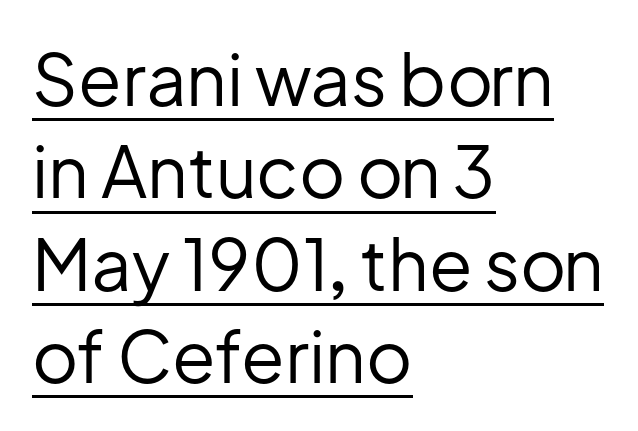
Q: Is the text bold? A: No.
Q: Is the text italic (slanted)? A: No, it is upright.
Q: Is the typeface a serif or a sans-serif typeface? A: Sans-serif.
Q: Is the text underlined? A: Yes.
Q: How is the paragraph aligned? A: Left-aligned.
Q: Is the spacing between letters normal or unusually wide? A: Normal.
Q: Is the spacing between lines tight, normal or loose? A: Normal.
Q: Width (condensed, normal, or wide)? A: Normal.
Q: Stroke contrast? A: Low.
Q: x-height? A: Medium.
Q: Monospaced? A: No.
